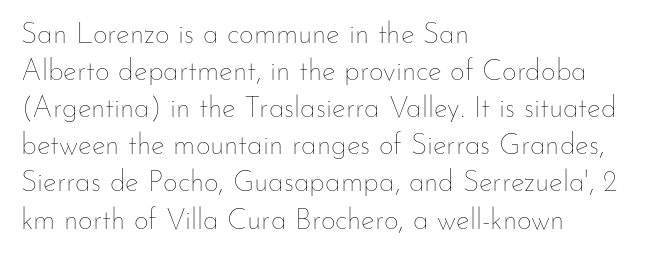
The rendering uses a moderate line-height, typical for paragraphs. A clean baseline with only descenders dipping below it. The strokes carry an ordinary text weight at most. A classic flush-left, rag-right setting is used for this passage.
